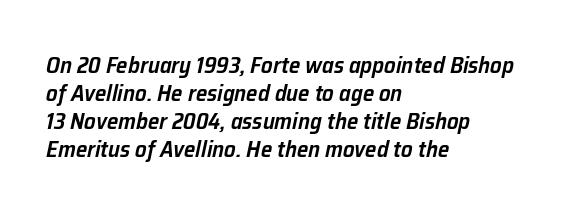
Q: Is the text bold? A: Semi-bold.
Q: Is the text italic (slanted)? A: Yes, it leans right by about 12 degrees.
Q: Is the text underlined? A: No.
Q: How is the paragraph aligned? A: Left-aligned.
Q: Is the spacing between letters normal or unusually wide? A: Normal.
